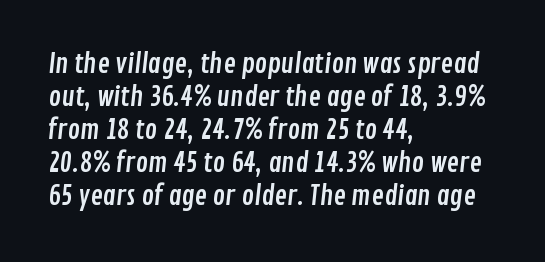
A student would call this left alignment; a typographer would say flush left, rag right. This block has exactly the height ordinary leading produces. The strip under each line holds only bare page. A typesetter would call this zero additional tracking.
